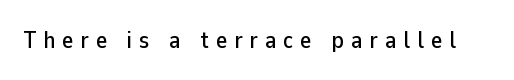
The image shows 24 px text type, upright; set unusually wide letter spacing (+0.29 em), not underlined.
